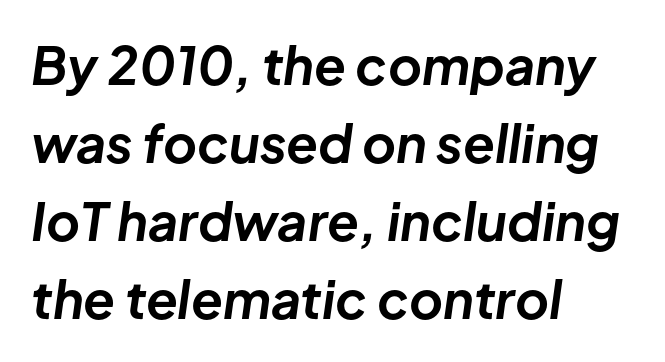
The image shows 52 px bold type, italic (leaning right); set left-aligned, normal line spacing (1.5x), normal letter spacing, not underlined; low stroke contrast and a medium x-height.
